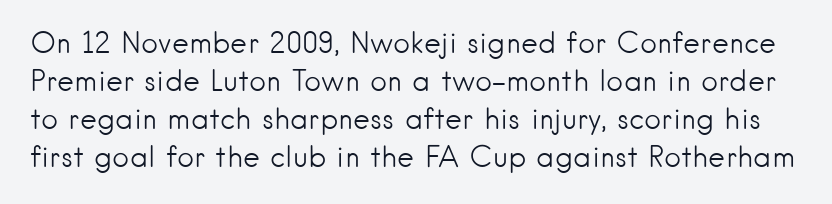
Weight class: somewhere from thin through regular. Honestly, the letter spacing is just normal — you wouldn't notice it. This is roman type, the default non-slanted kind. Reading down the column, the eye jumps a familiar distance to each next line.
